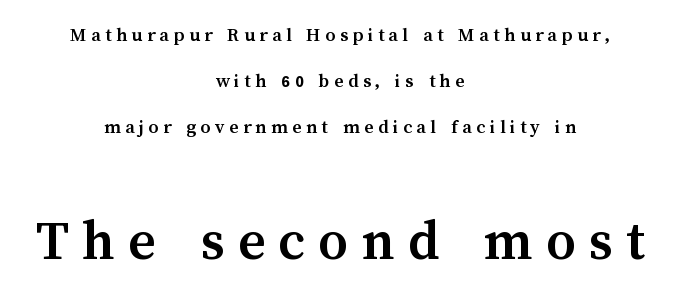
Unlike italic type, these characters show no tilt at all. Notice the wide empty band between every row — that's loose leading. Substantial extra tracking has been applied to these lines. Anything drawn beneath the words? Only blank space. The emphasis by scale lands on block number two, below. Centered paragraph, ragged on both sides.
